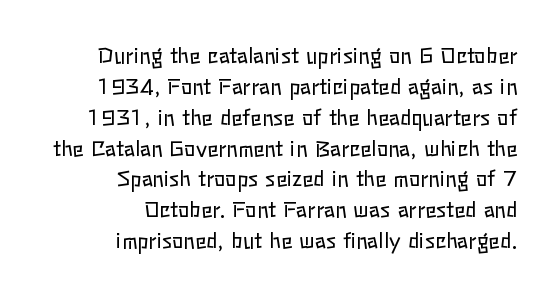
{"italic": "no", "bold": "no", "underline": "no", "align": "right", "line_spacing": "normal", "line_spacing_ratio": 1.47, "letter_spacing": "normal", "letter_spacing_em": 0.0, "glyph_px": 21}
